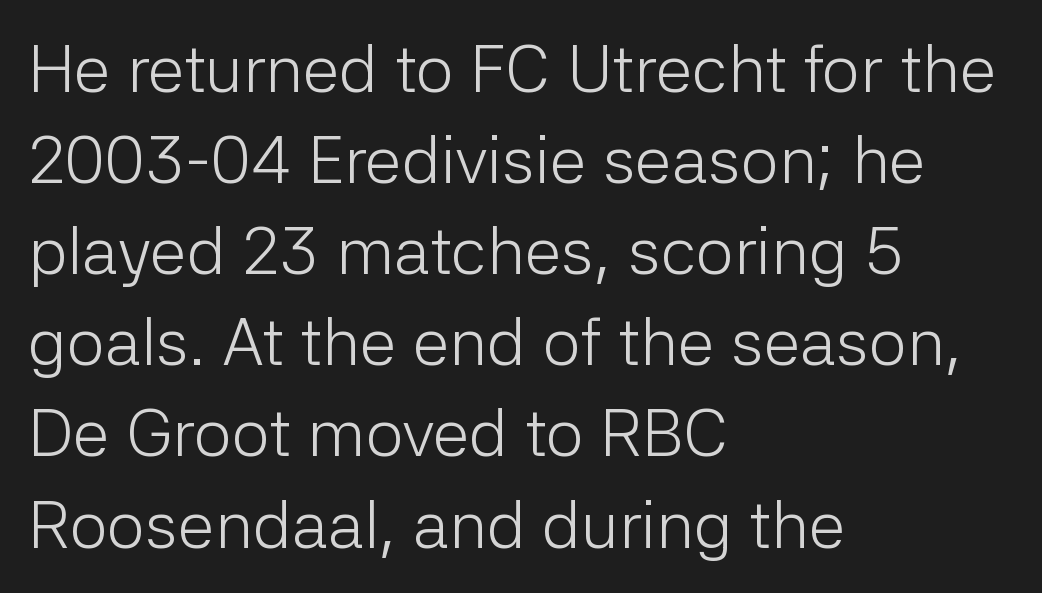
{"serif": "no", "italic": "no", "bold": "no", "weight": "light", "width": "normal", "stroke_contrast": "low", "x_height": "medium", "monospaced": "no", "underline": "no", "align": "left", "line_spacing": "normal", "line_spacing_ratio": 1.36, "letter_spacing": "normal", "letter_spacing_em": 0.0, "glyph_px": 67}
